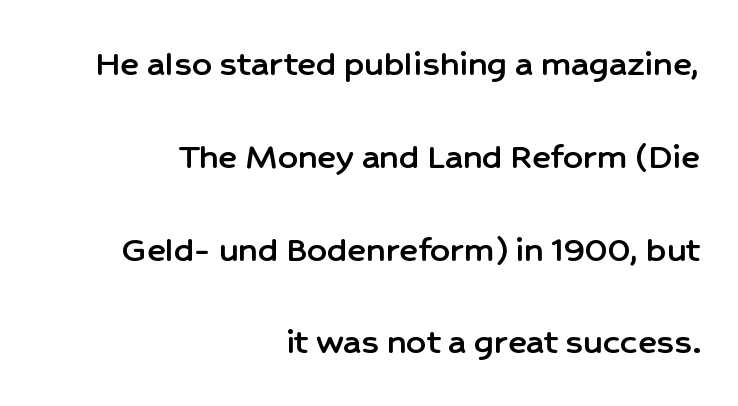
The image shows 39 px sans-serif type, upright; set right-aligned, loose line spacing (2.38x), normal letter spacing, not underlined; low stroke contrast and a medium x-height.
